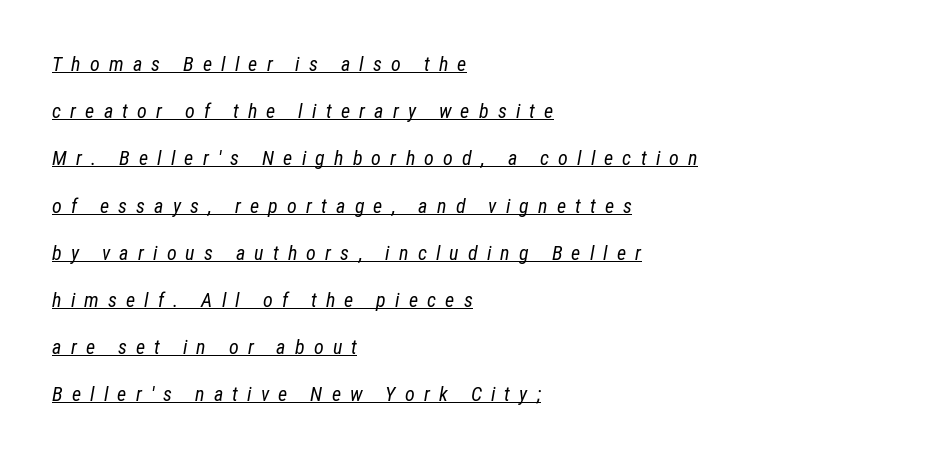
{"italic": "yes", "lean": "right", "slant_degrees": 12, "bold": "no", "underline": "yes", "align": "left", "line_spacing": "loose", "line_spacing_ratio": 2.36, "letter_spacing": "wide", "letter_spacing_em": 0.46, "glyph_px": 20}
